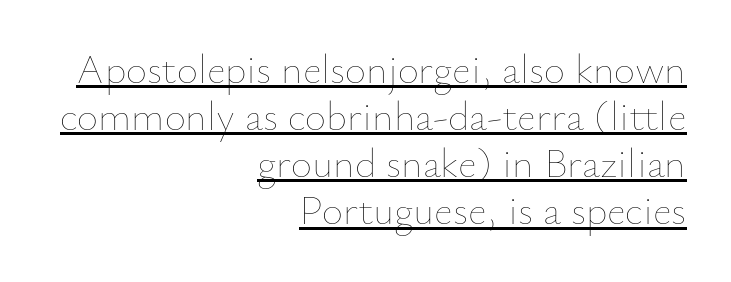
{"italic": "no", "bold": "no", "weight": "thin", "width": "normal", "stroke_contrast": "low", "x_height": "small", "monospaced": "no", "underline": "yes", "align": "right", "line_spacing": "tight", "line_spacing_ratio": 1.15, "letter_spacing": "normal", "letter_spacing_em": 0.0, "glyph_px": 41}
